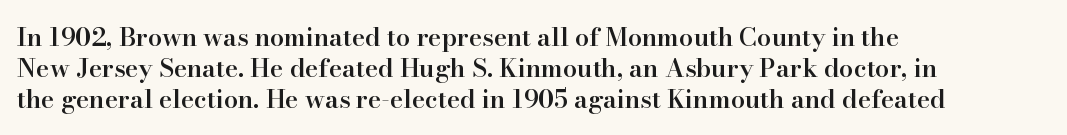
Q: Is the text bold? A: Semi-bold.
Q: Is the text italic (slanted)? A: No, it is upright.
Q: Is the text underlined? A: No.
Q: How is the paragraph aligned? A: Left-aligned.
Q: Is the spacing between letters normal or unusually wide? A: Normal.
